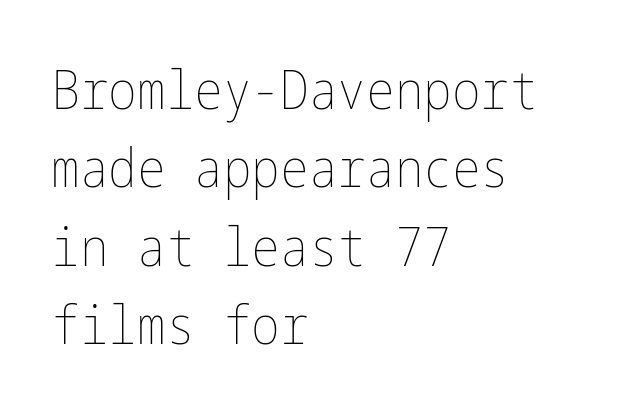
The image shows 54 px thin, condensed type, upright; set left-aligned, normal line spacing (1.45x), normal letter spacing, not underlined; low stroke contrast and a medium x-height.
